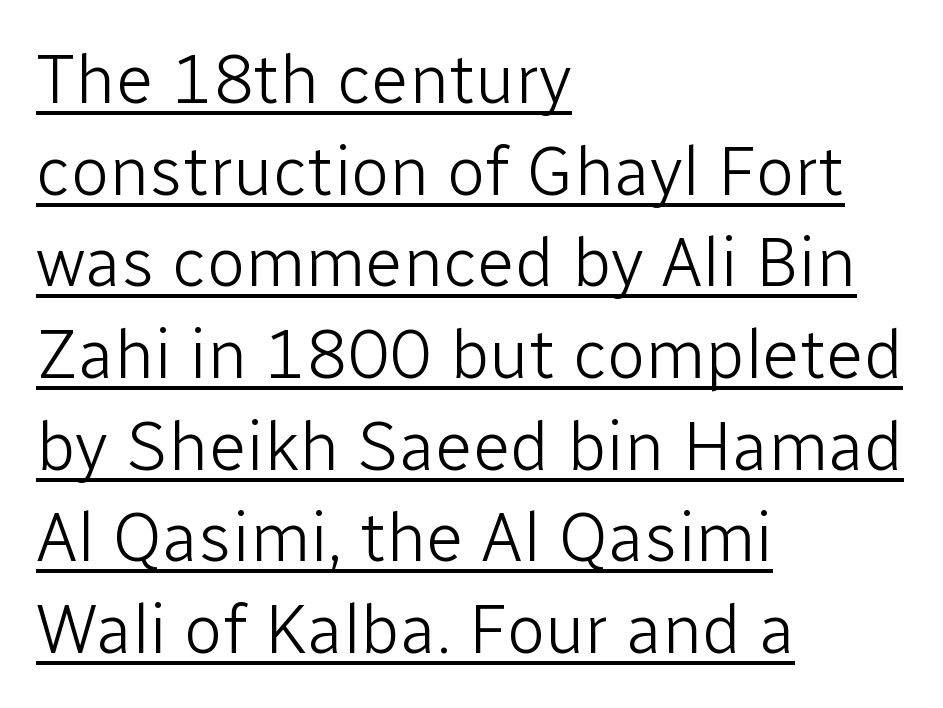
Tall strokes in this sample are plumb rather than angled. Each letter keeps its own natural width here, so spacing adapts to shape. Rows of type keep a routine distance in the vertical direction. The face used here appears with an underline applied.
